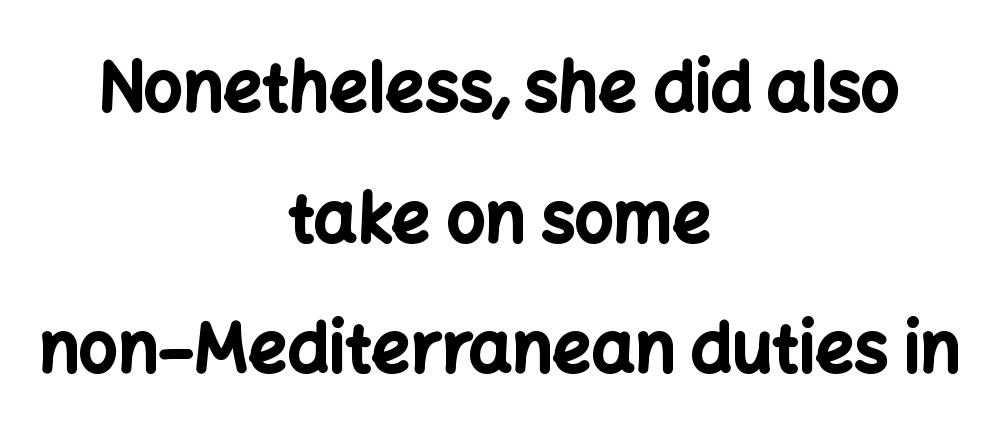
{"serif": "no", "italic": "no", "bold": "yes", "weight": "bold", "width": "normal", "stroke_contrast": "low", "x_height": "medium", "monospaced": "no", "underline": "no", "align": "center", "line_spacing": "loose", "line_spacing_ratio": 1.92, "letter_spacing": "normal", "letter_spacing_em": 0.0, "glyph_px": 68}
